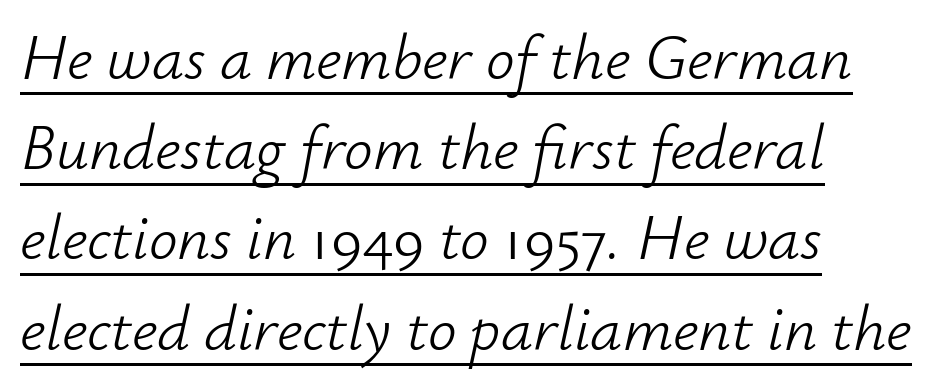
This sample uses an oblique cut, with every glyph tilted off the vertical. The leading is moderate, giving the passage an even texture. The cut favours lightness, reaching ordinary text weight at its darkest. The compositor pushed each line to the left boundary. The face used here is proportionally spaced, like ordinary book or web type.
